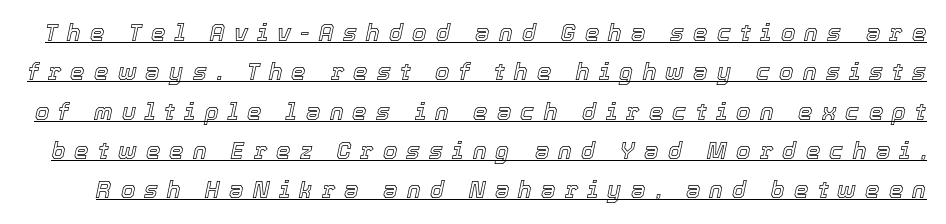
The whole block is typeset with a tilt. The letters are spread apart with noticeably loose tracking. This sample carries an underscore along the baseline area.
